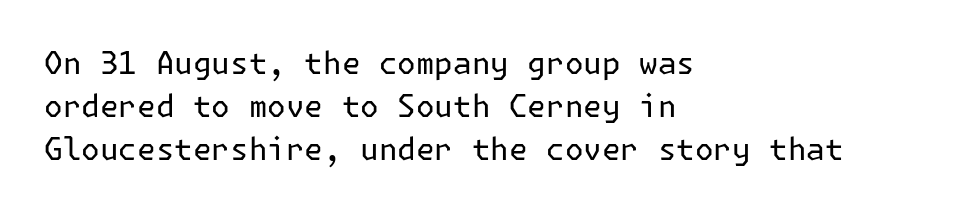
The image shows 31 px regular-weight sans-serif type, upright; set left-aligned, normal line spacing (1.38x), normal letter spacing, not underlined; low stroke contrast and a medium x-height.
